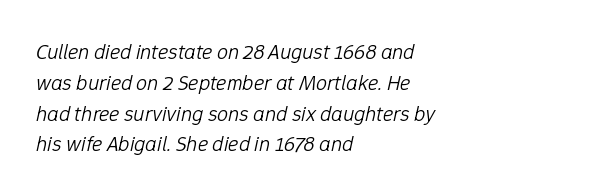
Visually the block forms a straight wall on the left and a jagged coastline on the right. This sample keeps an unexceptional amount of space between lines. Notice how the stems are inclined rather than vertical — that's the hallmark of italics. Underline: absent. No letter is thick-stroked: the sample isn't bold. Here the glyphs are tracked normally, forming tight word shapes.
